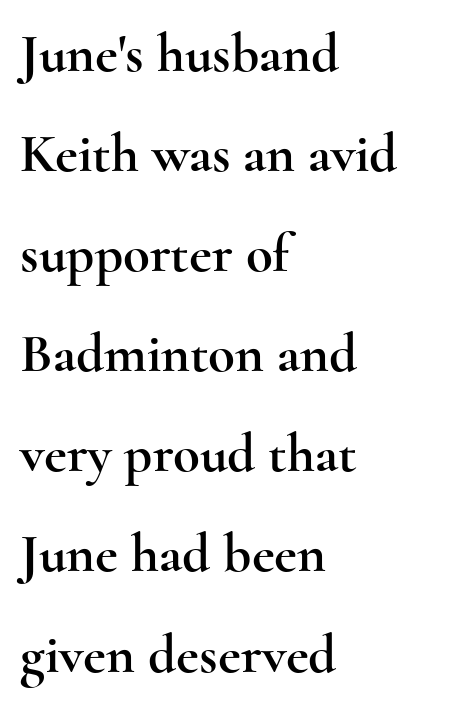
Is there any slant? The stems are plumb. Words appear dense and cohesive because spacing is normal. Varying glyph widths throughout — classic text-font behaviour. Only glyphs here, with clear space below each row.
